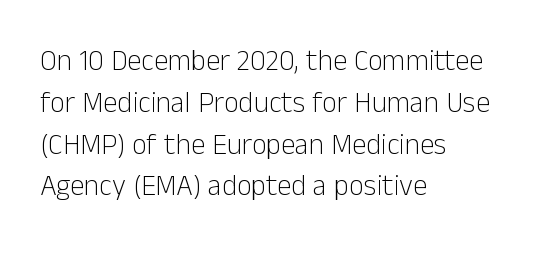
Q: Is the text bold? A: No.
Q: Is the text italic (slanted)? A: No, it is upright.
Q: Is the typeface a serif or a sans-serif typeface? A: Sans-serif.
Q: Is the text underlined? A: No.
Q: How is the paragraph aligned? A: Left-aligned.
Q: Is the spacing between letters normal or unusually wide? A: Normal.
Q: Is the spacing between lines tight, normal or loose? A: Normal.
Q: Width (condensed, normal, or wide)? A: Normal.
Q: Stroke contrast? A: Low.
Q: x-height? A: Medium.
Q: Monospaced? A: No.
